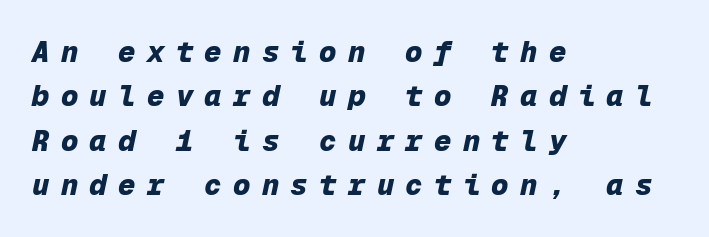
{"italic": "yes", "lean": "right", "slant_degrees": 12, "bold": "yes", "weight": "heavy", "width": "normal", "stroke_contrast": "low", "x_height": "medium", "monospaced": "yes", "underline": "no", "align": "left", "line_spacing": "normal", "line_spacing_ratio": 1.53, "letter_spacing": "wide", "letter_spacing_em": 0.39, "glyph_px": 29}
